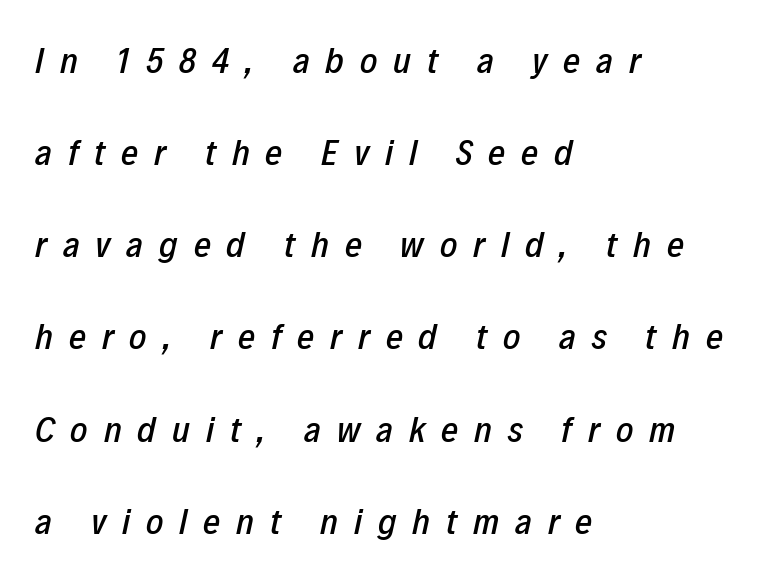
The image shows 37 px condensed type, italic (leaning right); set left-aligned, loose line spacing (2.49x), unusually wide letter spacing (+0.43 em), not underlined; low stroke contrast and a medium x-height.
